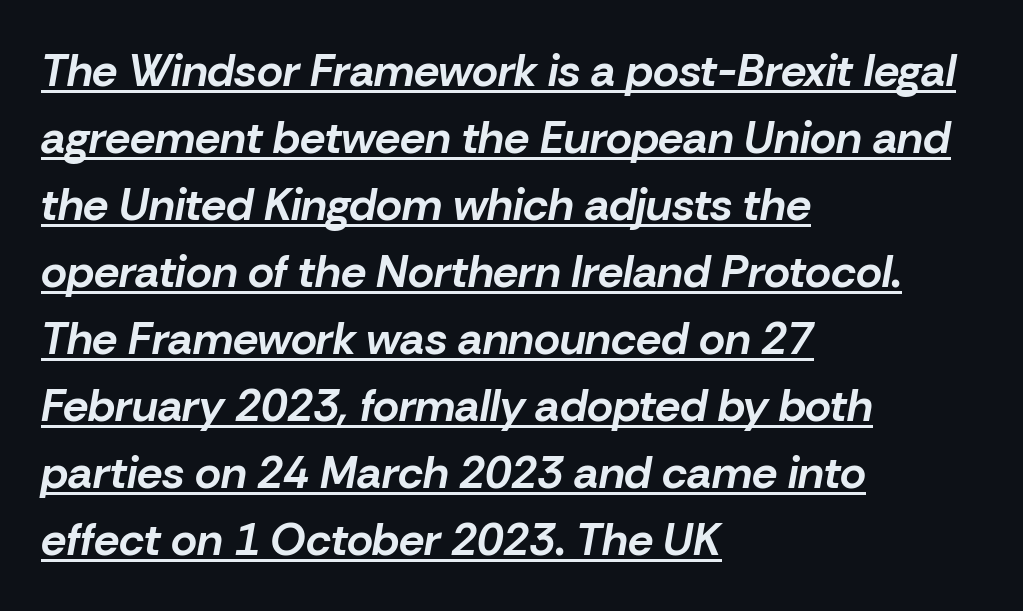
Q: Is the text bold? A: Yes.
Q: Is the text italic (slanted)? A: Yes, it leans right by about 10 degrees.
Q: Is the text underlined? A: Yes.
Q: How is the paragraph aligned? A: Left-aligned.
Q: Is the spacing between letters normal or unusually wide? A: Normal.
Q: Is the spacing between lines tight, normal or loose? A: Normal.
Q: Width (condensed, normal, or wide)? A: Normal.
Q: Stroke contrast? A: Low.
Q: x-height? A: Medium.
Q: Monospaced? A: No.
